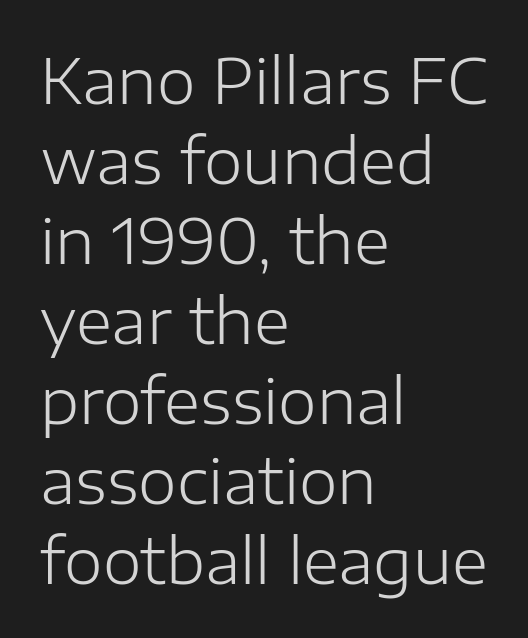
Layout note: lines flush left. Look at the bottom of the vertical strokes: they stop flat, with no serifs. You could not count columns in this text — the font is proportionally spaced. This sample uses an upright cut, with every glyph sitting square on the baseline. Quick note: underline off.
